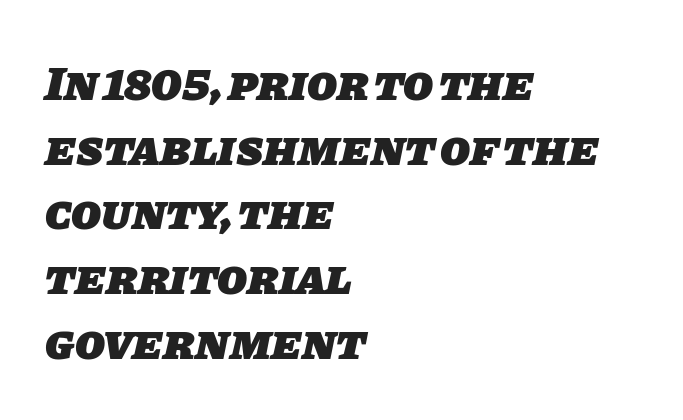
{"bold": "yes", "weight": "heavy", "width": "normal", "stroke_contrast": "low", "x_height": "large", "monospaced": "no", "underline": "no", "align": "left", "line_spacing": "normal", "line_spacing_ratio": 1.32, "letter_spacing": "normal", "letter_spacing_em": 0.0, "glyph_px": 49}
